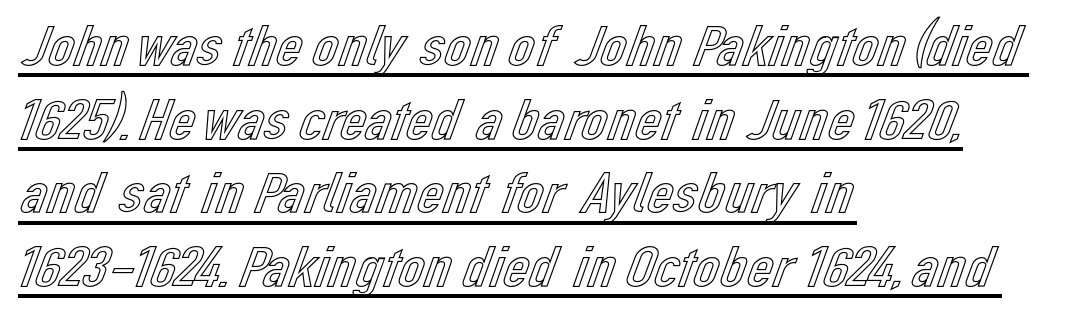
Each new line begins a customary step beneath the previous one. Is there an underline? Yes — a line sits under the letters. Standard letterfit; no display-style spreading of the glyphs. A typesetter would call this proportional, since set widths differ per character. The rendering anchors every line to the left-hand side.
